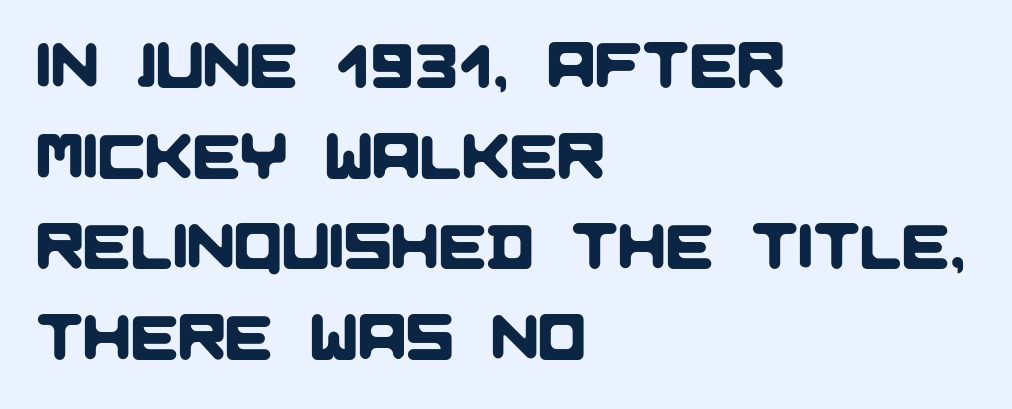
The image shows 63 px sans-serif type; set left-aligned, normal line spacing (1.44x), normal letter spacing, not underlined; low stroke contrast and a large x-height.
